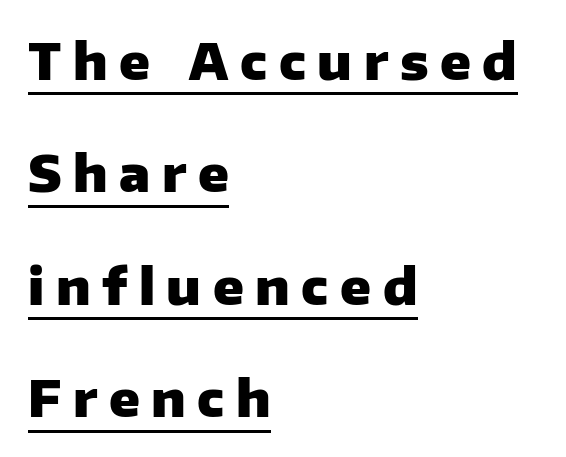
Q: Is the text bold? A: Yes.
Q: Is the text italic (slanted)? A: No, it is upright.
Q: Is the typeface a serif or a sans-serif typeface? A: Sans-serif.
Q: Is the text underlined? A: Yes.
Q: How is the paragraph aligned? A: Left-aligned.
Q: Is the spacing between letters normal or unusually wide? A: Unusually wide.
Q: Is the spacing between lines tight, normal or loose? A: Loose.
Q: Width (condensed, normal, or wide)? A: Normal.
Q: Stroke contrast? A: Low.
Q: x-height? A: Medium.
Q: Monospaced? A: No.
